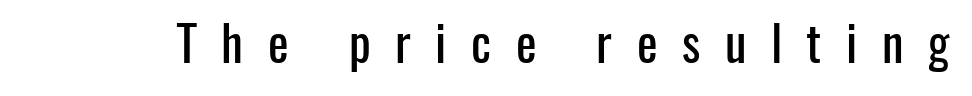
{"serif": "no", "italic": "no", "width": "condensed", "stroke_contrast": "low", "x_height": "medium", "monospaced": "no", "underline": "no", "letter_spacing": "wide", "letter_spacing_em": 0.5, "glyph_px": 49}
